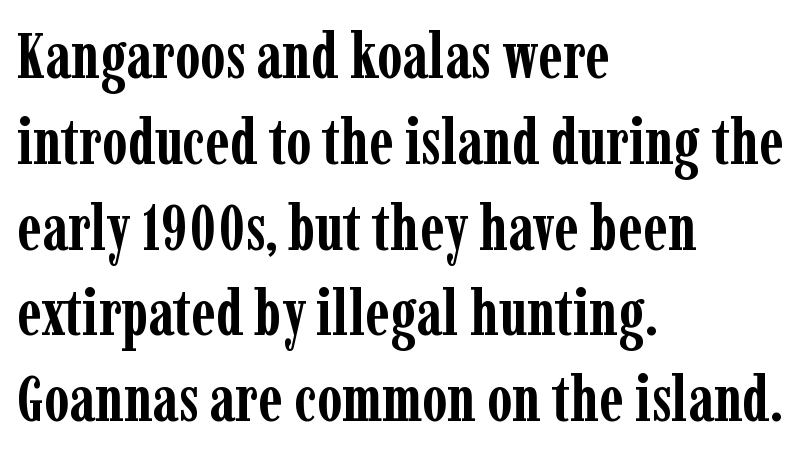
To sum up the face: it has serifs. The gap between lines stays unmarked. Here the designer chose a conventional face with non-uniform glyph widths. Layout note: lines flush left.
